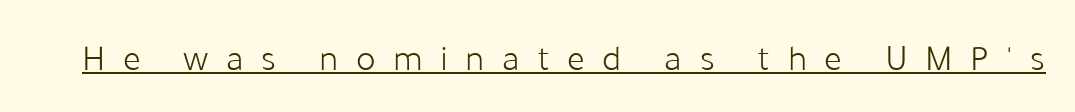
{"serif": "no", "italic": "no", "bold": "no", "weight": "light", "width": "normal", "stroke_contrast": "low", "x_height": "medium", "monospaced": "no", "underline": "yes", "letter_spacing": "wide", "letter_spacing_em": 0.47, "glyph_px": 37}
